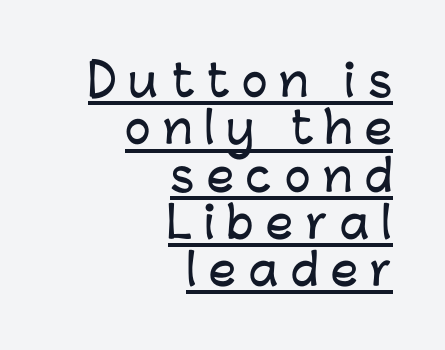
This rendering employs a face without finishing strokes, i.e., a sans-serif. How would I describe the line gaps? Narrow and economical. The passage is arranged like a letterhead date or caption credit — flush right. If you drew a line through each stem, it would be perfectly vertical.
